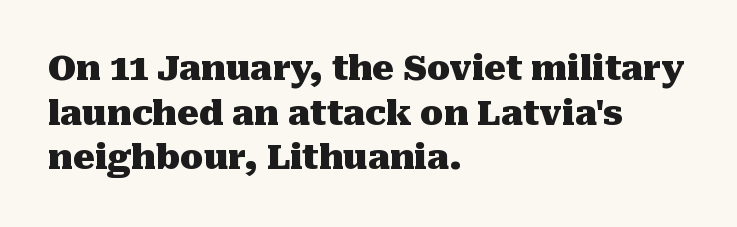
The image shows 34 px heavy serif type, upright; set left-aligned, normal line spacing (1.31x), normal letter spacing, not underlined; medium stroke contrast and a medium x-height.
